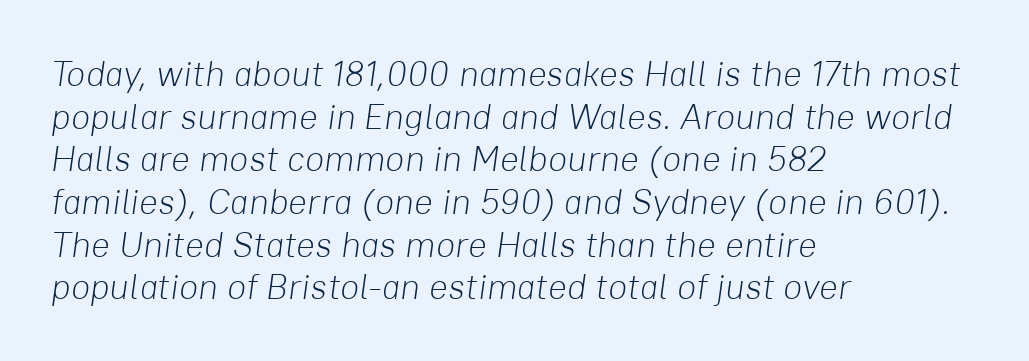
The passage shown is not bold in any degree. Every row of glyphs begins at an identical x-position on the left. Caption: standard tracking, unaltered. The foot of each line stays bare and open. Designer's note — italics engaged. Proportional: the letters do not fall into vertical columns.
